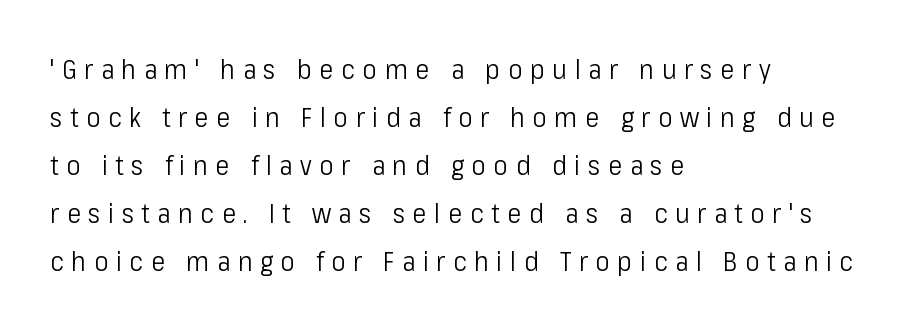
{"italic": "no", "bold": "no", "underline": "no", "align": "left", "line_spacing_ratio": 1.78, "letter_spacing": "wide", "letter_spacing_em": 0.28, "glyph_px": 27}
